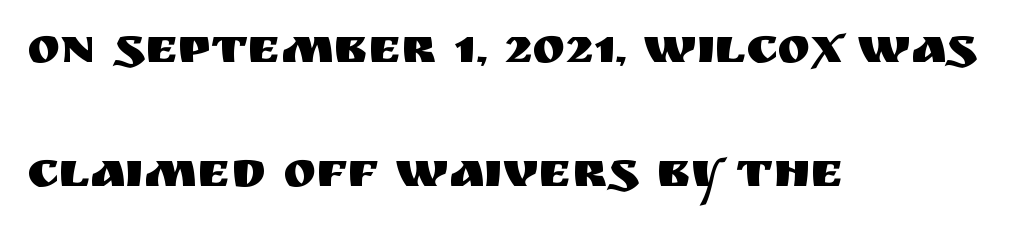
These lines are rendered in a variable-pitch font. Nothing sits at the stroke ends, so this counts as sans-serif. Nobody touched the tracking dial on this one. Quick note: interline space is abundant.
